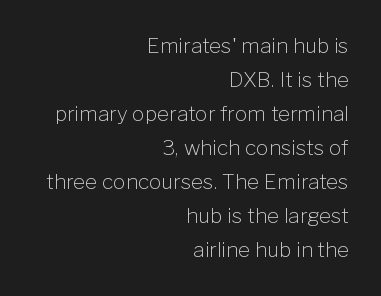
{"italic": "no", "bold": "no", "underline": "no", "align": "right", "line_spacing": "normal", "line_spacing_ratio": 1.62, "letter_spacing": "normal", "letter_spacing_em": 0.0, "glyph_px": 21}
